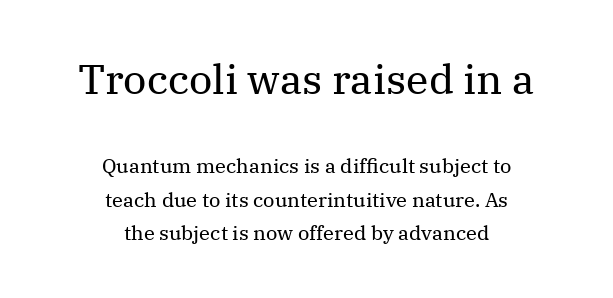
Q: Is the text bold? A: No.
Q: Is the text italic (slanted)? A: No, it is upright.
Q: Is the typeface a serif or a sans-serif typeface? A: Serif.
Q: Is the text underlined? A: No.
Q: How is the paragraph aligned? A: Centered.
Q: Is the spacing between letters normal or unusually wide? A: Normal.
Q: Is the spacing between lines tight, normal or loose? A: Normal.
Q: Which block of text is set in a larger size, the first (top) or the second (bottom)? A: The first (top) one.
Q: Width (condensed, normal, or wide)? A: Normal.
Q: Stroke contrast? A: Medium.
Q: x-height? A: Medium.
Q: Monospaced? A: No.
